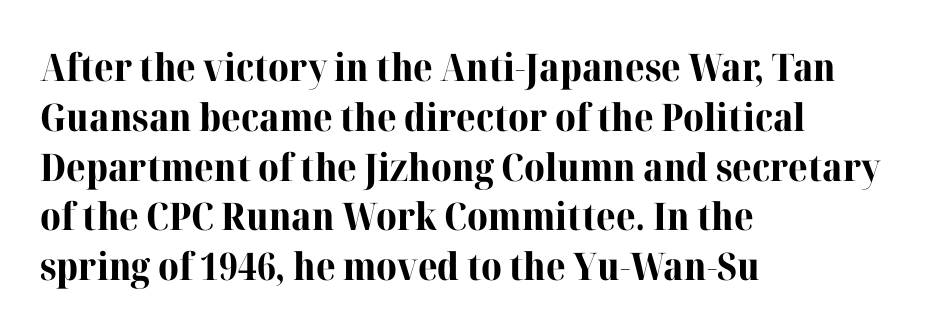
{"serif": "yes", "italic": "no", "bold": "yes", "weight": "bold", "width": "normal", "stroke_contrast": "high", "x_height": "medium", "monospaced": "no", "underline": "no", "align": "left", "line_spacing": "normal", "line_spacing_ratio": 1.31, "letter_spacing": "normal", "letter_spacing_em": 0.0, "glyph_px": 38}
